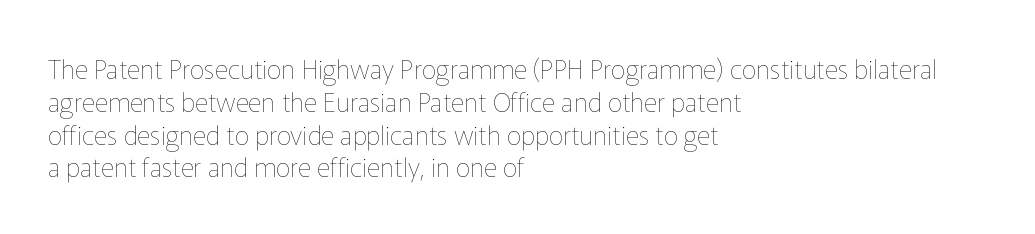
Check the space under the baseline: it is left empty. Posture: upright roman. Is the type heavy? It reads as light-to-regular instead. One-word summary of the alignment: left. The line-height multiplier appears to be the usual default.
